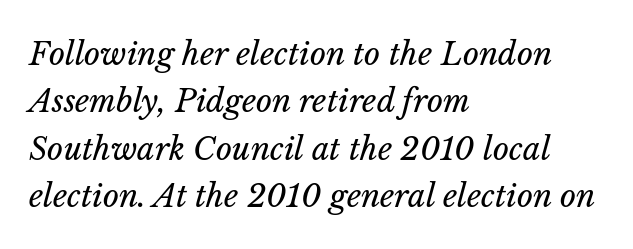
Weight class: somewhere from thin through regular. Leading matches the norm, producing a regular column. The axis of the letterforms is tilted away from vertical. Looks like regular typesetting: each glyph gets only the width it needs. Each row of text sits above clean, open space.
